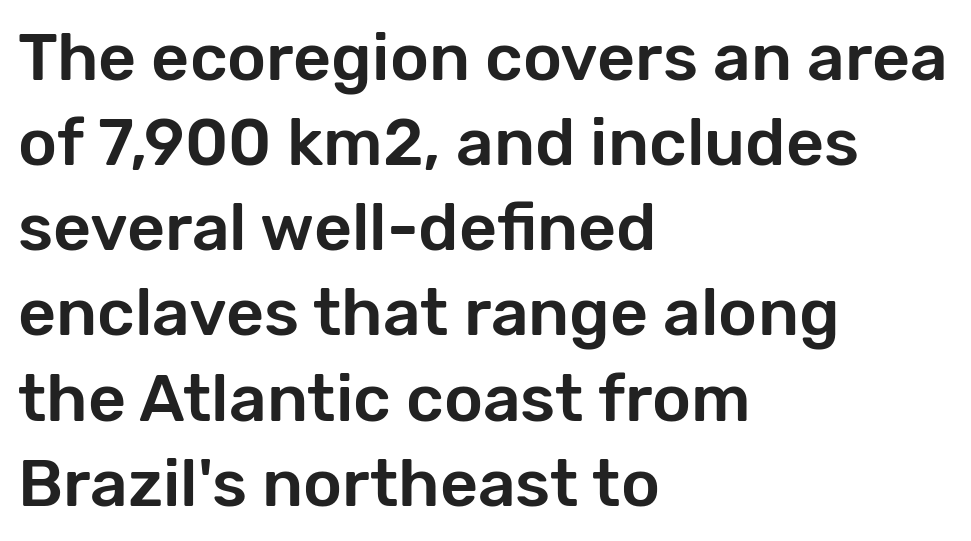
{"serif": "no", "italic": "no", "width": "normal", "stroke_contrast": "low", "x_height": "medium", "monospaced": "no", "underline": "no", "align": "left", "line_spacing": "normal", "line_spacing_ratio": 1.29, "letter_spacing": "normal", "letter_spacing_em": 0.0, "glyph_px": 66}
